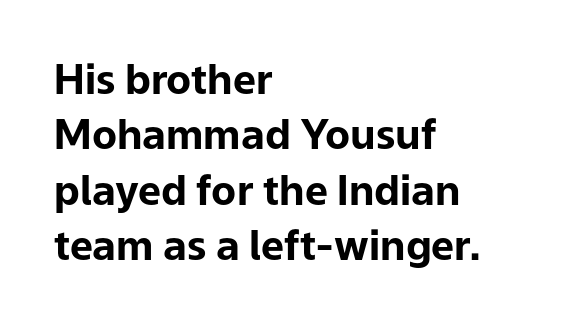
{"serif": "no", "italic": "no", "bold": "yes", "weight": "bold", "width": "normal", "stroke_contrast": "low", "x_height": "medium", "monospaced": "no", "underline": "no", "align": "left", "line_spacing": "normal", "line_spacing_ratio": 1.35, "letter_spacing": "normal", "letter_spacing_em": 0.0, "glyph_px": 41}
